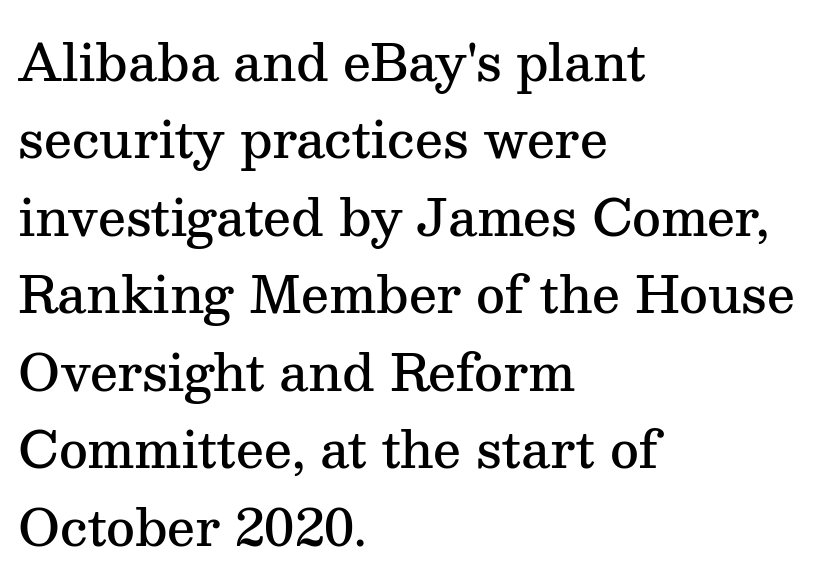
{"serif": "yes", "italic": "no", "bold": "semi", "weight": "semibold", "width": "normal", "stroke_contrast": "medium", "x_height": "medium", "monospaced": "no", "underline": "no", "align": "left", "line_spacing": "normal", "line_spacing_ratio": 1.55, "letter_spacing": "normal", "letter_spacing_em": 0.0, "glyph_px": 50}
